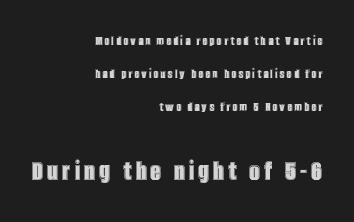
Q: Is the text italic (slanted)? A: No, it is upright.
Q: Is the text underlined? A: No.
Q: How is the paragraph aligned? A: Right-aligned.
Q: Is the spacing between lines tight, normal or loose? A: Loose.
Q: Which block of text is set in a larger size, the first (top) or the second (bottom)? A: The second (bottom) one.
Q: Width (condensed, normal, or wide)? A: Condensed.
Q: x-height? A: Large.
Q: Monospaced? A: No.
